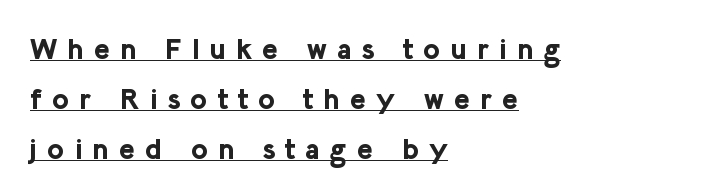
Stroke thickness is high; the sample reads as a true bold. Here the designer chose a conventional face with non-uniform glyph widths. Line beginnings align vertically; line endings do not. The tracking reads as deliberately expanded to a designer's eye. Every stem runs plumb, perpendicular to the baseline. Unlike a traditional serif, this face leaves its strokes unadorned.
